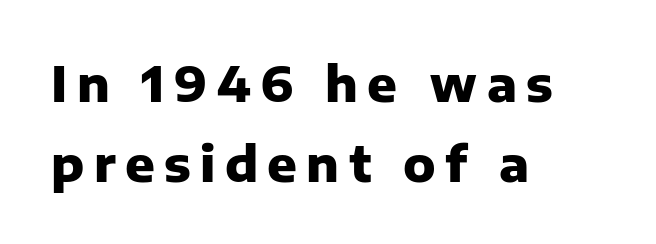
The image shows 49 px heavy sans-serif type, upright; set left-aligned, normal line spacing (1.63x), not underlined; low stroke contrast and a medium x-height.
